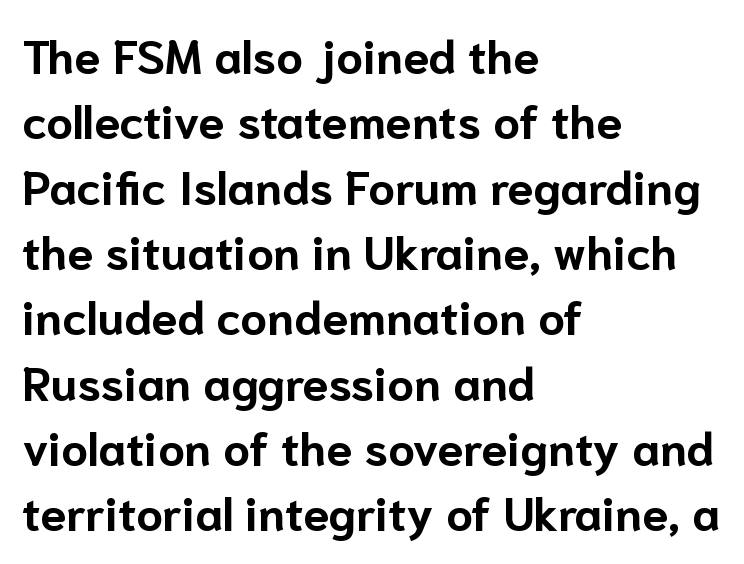
Each glyph is drawn with heavy, bold strokes. Normally led — the rows are evenly, conventionally spaced. Short and long lines alike share a common starting point at left. The foot of each line stays bare and open. These lines are composed in type without serifs. This sample uses an upright cut, with every glyph sitting square on the baseline.
